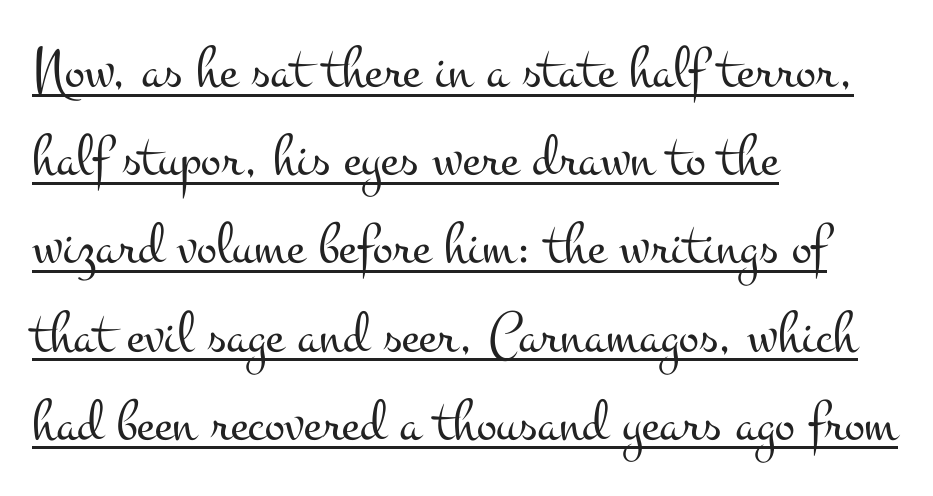
Does the leading feel generous? No, just average. The letters sit at their default tracking, neither squeezed nor spread. Does a line run under the words? Yes, clearly. The compositor pushed each line to the left boundary.
